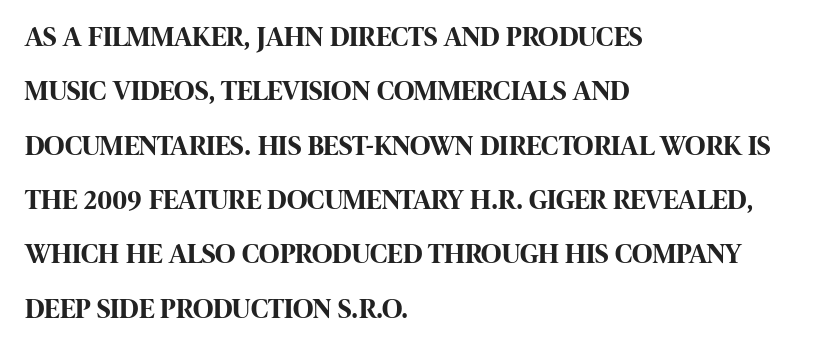
The passage shown is typed in a proportional face where columns would drift. The letters are bold, with thick, heavy strokes. Letterform terminals end flat and unadorned throughout the passage. The lettering stays uniformly vertical, giving the passage a roman look. Honestly, the rows look like they've been pulled way apart. The letterforms sit shoulder to shoulder at normal distance.
